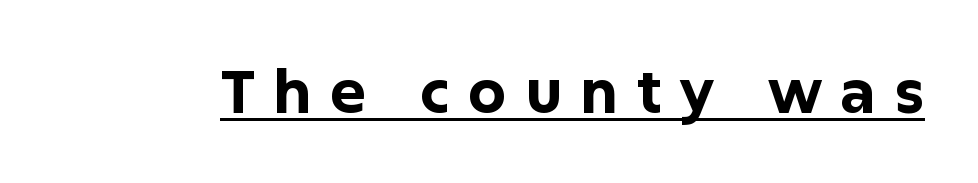
{"serif": "no", "italic": "no", "bold": "yes", "weight": "bold", "width": "normal", "stroke_contrast": "low", "x_height": "medium", "monospaced": "no", "underline": "yes", "letter_spacing": "wide", "letter_spacing_em": 0.3, "glyph_px": 60}
